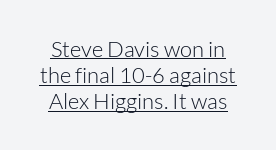
Stem width sits at or under what a default text font uses. What stands out about the letter spacing? Nothing — it is the standard amount. The typesetter has applied underlining to the passage shown. In terms of posture, this sample is upright.
